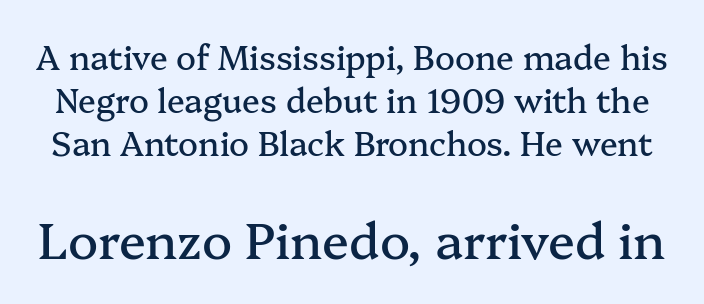
Which chunk is bigger? The second one — the bottom block dwarfs the top. Is this a fixed-width face? No — the glyphs have proportional, varying widths. The rows are spaced the way most documents space them. Classification — serif.
